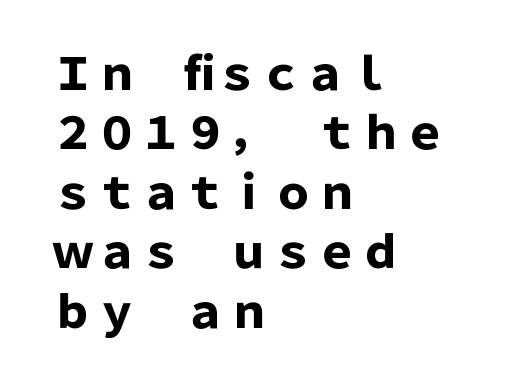
Bare-footed words on every line. The rendering keeps characters at their native spacing. A student would call this left alignment; a typographer would say flush left, rag right. Type style note: lacks serifs.
